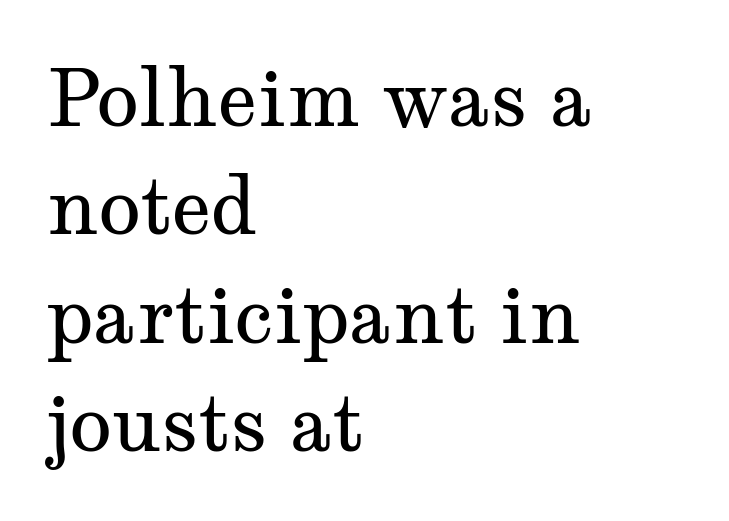
The image shows 78 px regular-weight, wide serif type, upright; set left-aligned, normal line spacing (1.39x), normal letter spacing, not underlined; medium stroke contrast and a medium x-height.
